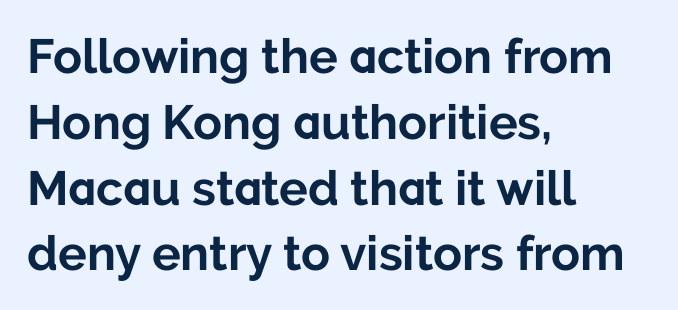
Q: Is the text bold? A: Yes.
Q: Is the text italic (slanted)? A: No, it is upright.
Q: Is the typeface a serif or a sans-serif typeface? A: Sans-serif.
Q: Is the text underlined? A: No.
Q: How is the paragraph aligned? A: Left-aligned.
Q: Is the spacing between letters normal or unusually wide? A: Normal.
Q: Is the spacing between lines tight, normal or loose? A: Normal.
Q: Width (condensed, normal, or wide)? A: Normal.
Q: Stroke contrast? A: Low.
Q: x-height? A: Medium.
Q: Monospaced? A: No.
